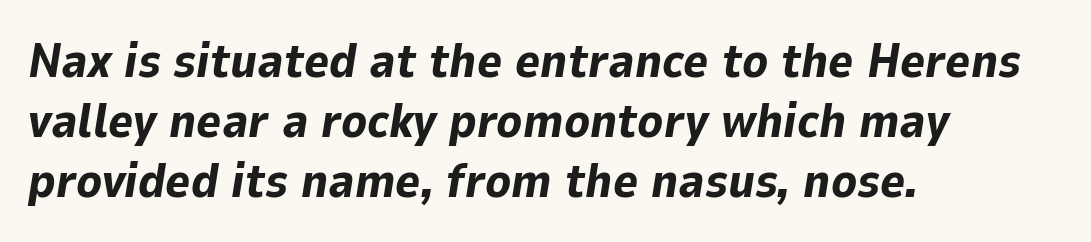
Anything drawn beneath the words? Only blank space. Successive baselines arrive at the customary interval. Words appear dense and cohesive because spacing is normal. The rendering anchors every line to the left-hand side. The text carries the slant typical of an italic or oblique font.
